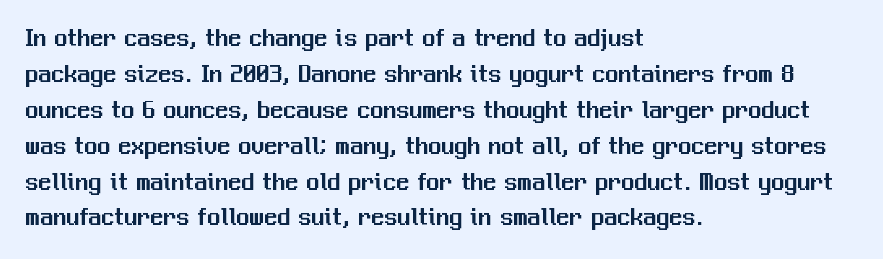
This is roman type, the default non-slanted kind. Standard letterfit; no display-style spreading of the glyphs. Evenly set lines give the paragraph a standard silhouette. The specimen omits any rule beneath the text block's lines. The paragraph shown leans on its left margin.
